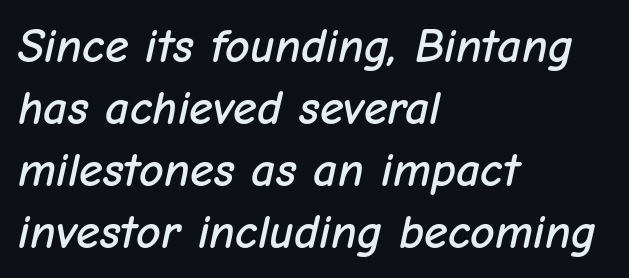
Q: Is the text italic (slanted)? A: Yes, it leans right by about 12 degrees.
Q: Is the text underlined? A: No.
Q: How is the paragraph aligned? A: Left-aligned.
Q: Is the spacing between letters normal or unusually wide? A: Normal.
Q: Is the spacing between lines tight, normal or loose? A: Normal.
Q: Width (condensed, normal, or wide)? A: Normal.
Q: Stroke contrast? A: Low.
Q: x-height? A: Medium.
Q: Monospaced? A: No.
